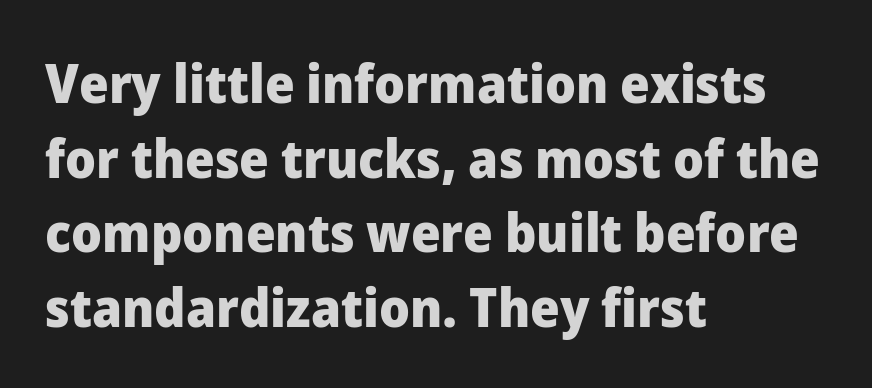
The image shows 54 px heavy sans-serif type, upright; set left-aligned, normal line spacing (1.38x), normal letter spacing, not underlined; low stroke contrast and a medium x-height.
